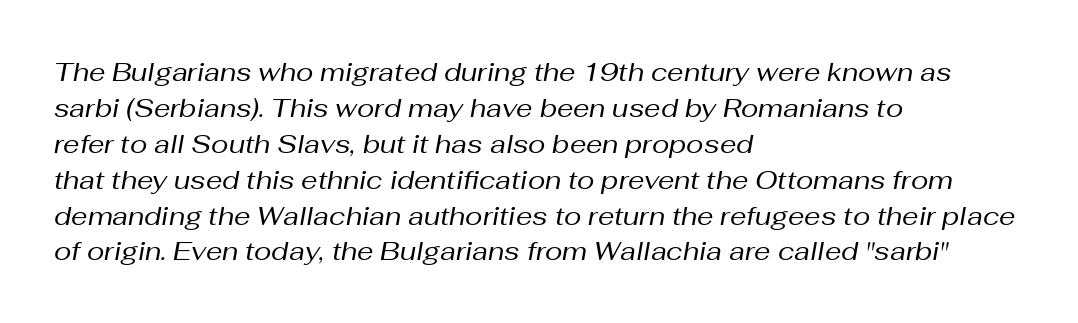
Q: Is the text bold? A: No.
Q: Is the text italic (slanted)? A: Yes, it leans right by about 10 degrees.
Q: Is the text underlined? A: No.
Q: How is the paragraph aligned? A: Left-aligned.
Q: Is the spacing between letters normal or unusually wide? A: Normal.
Q: Is the spacing between lines tight, normal or loose? A: Normal.
